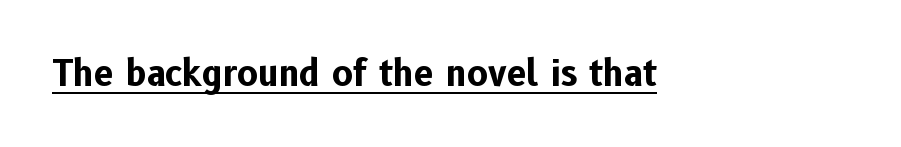
Letterform terminals end flat and unadorned throughout the passage. Observe the ordinary spacing: letters are neighbours, not strangers. Plenty of ink on the page — the face is bold. Varying glyph widths throughout — classic text-font behaviour. The words here are underlined.
